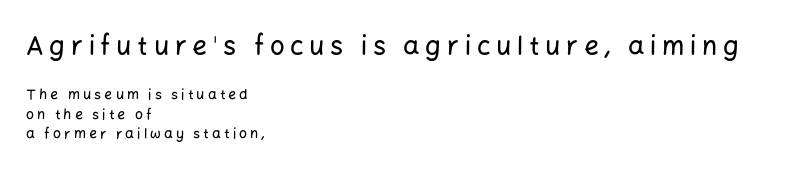
Clear beneath every line of the passage. The line texture is sparse and dotted thanks to wide tracking. Is there much room between lines? A standard amount, neither cramped nor airy. Which margin do the lines hug? The left one — the right edge is uneven.
